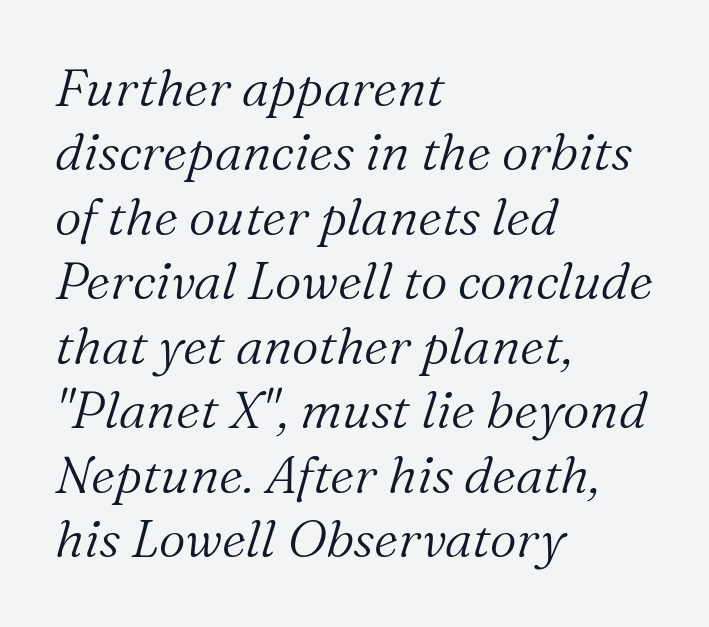
Q: Is the text bold? A: No.
Q: Is the text italic (slanted)? A: Yes, it leans right by about 16 degrees.
Q: Is the typeface a serif or a sans-serif typeface? A: Serif.
Q: Is the text underlined? A: No.
Q: How is the paragraph aligned? A: Left-aligned.
Q: Is the spacing between letters normal or unusually wide? A: Normal.
Q: Width (condensed, normal, or wide)? A: Normal.
Q: Stroke contrast? A: Medium.
Q: x-height? A: Medium.
Q: Monospaced? A: No.
